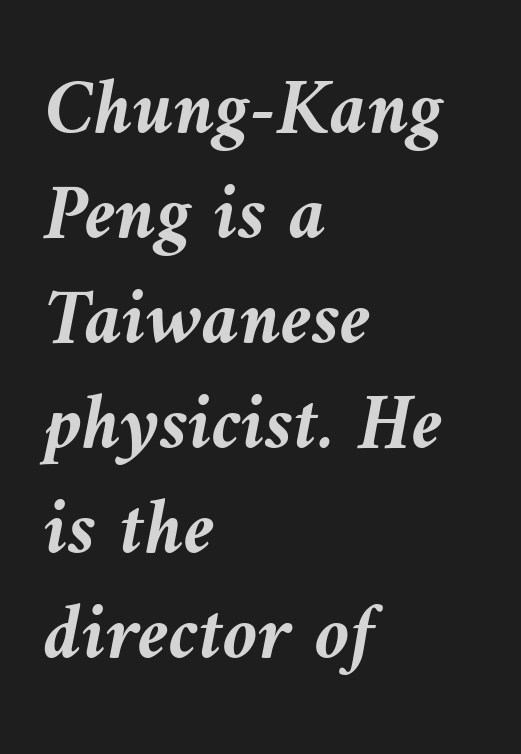
These lines were composed using italics. Strokes here are thick enough to call this a true bold. Only glyphs here, with clear space below each row. Line beginnings align vertically; line endings do not. The passage shown stacks its lines at a standard gap.
